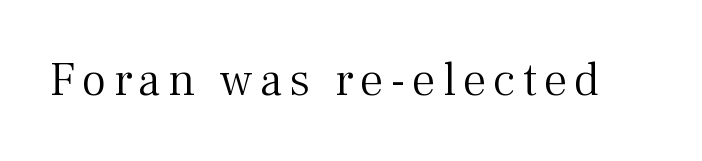
Varying glyph widths throughout — classic text-font behaviour. Heft: none added — not bold. Rule under the text: the space is simply empty. What kind of face is this? One with serifs. Every character sits straight up, as roman type does.
